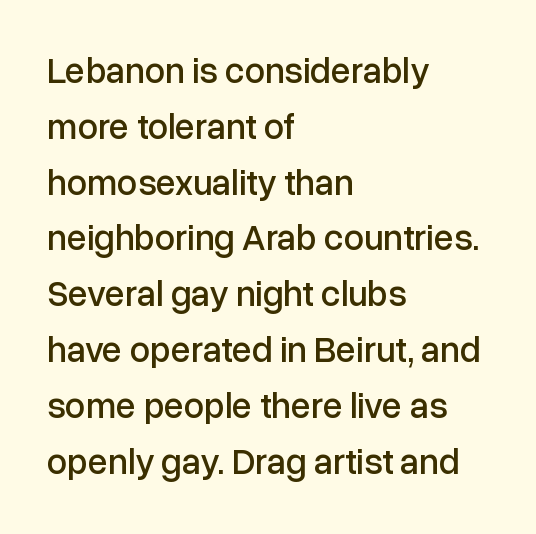
A typesetter would call this proportional, since set widths differ per character. Which margin do the lines hug? The left one — the right edge is uneven. Words appear dense and cohesive because spacing is normal. No feet cap the strokes, marking this as sans-serif type. This sample keeps an unexceptional amount of space between lines.
